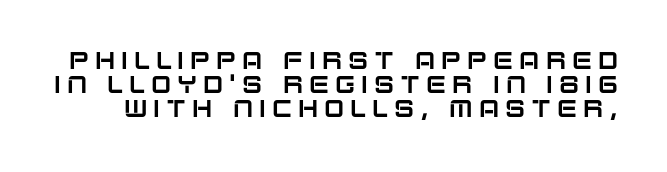
{"italic": "no", "underline": "no", "line_spacing": "tight", "line_spacing_ratio": 1.01, "letter_spacing": "wide", "letter_spacing_em": 0.25, "glyph_px": 24}
